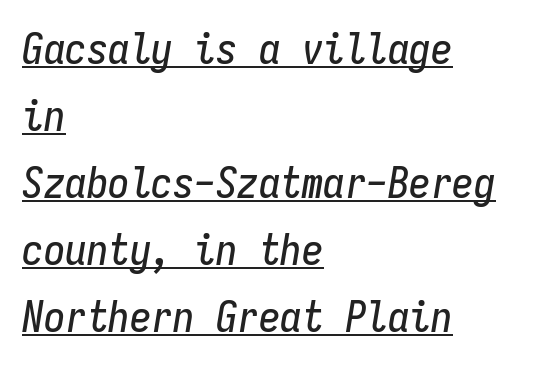
The image shows 43 px condensed type, italic (leaning right), monospaced; set left-aligned, normal line spacing (1.56x), normal letter spacing, underlined; low stroke contrast and a medium x-height.
